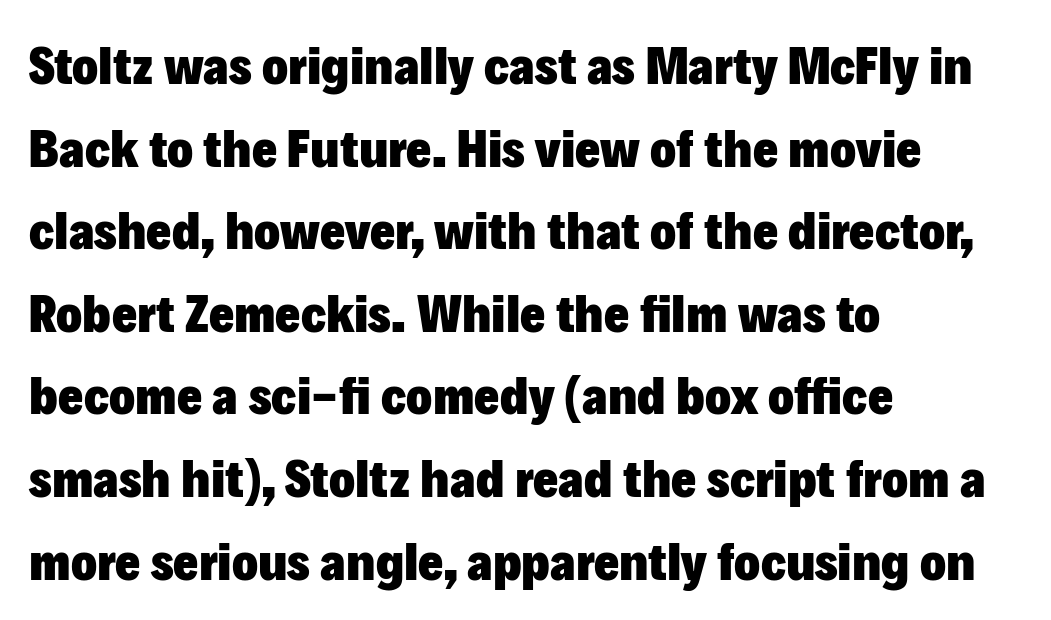
The space directly below the letters is spotless. Nobody touched the tracking dial on this one. Summary of weight: heavy, a full bold. These lines are set flush left with a ragged right edge. The rendering uses natural spacing where letterforms have individual widths.
